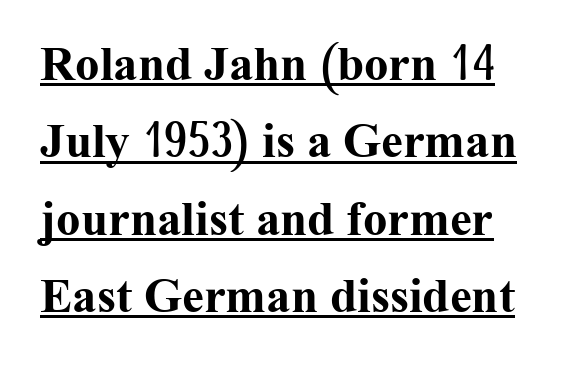
The image shows 49 px bold serif type, upright; set normal line spacing (1.58x), normal letter spacing, underlined; medium stroke contrast and a medium x-height.
